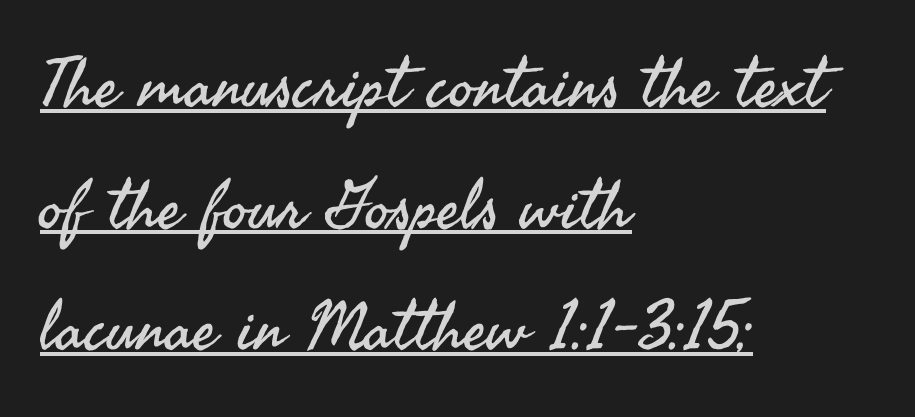
{"serif": "no", "bold": "no", "weight": "regular", "width": "normal", "stroke_contrast": "medium", "x_height": "small", "monospaced": "no", "underline": "yes", "align": "left", "line_spacing_ratio": 1.79, "letter_spacing": "normal", "letter_spacing_em": 0.0, "glyph_px": 68}
